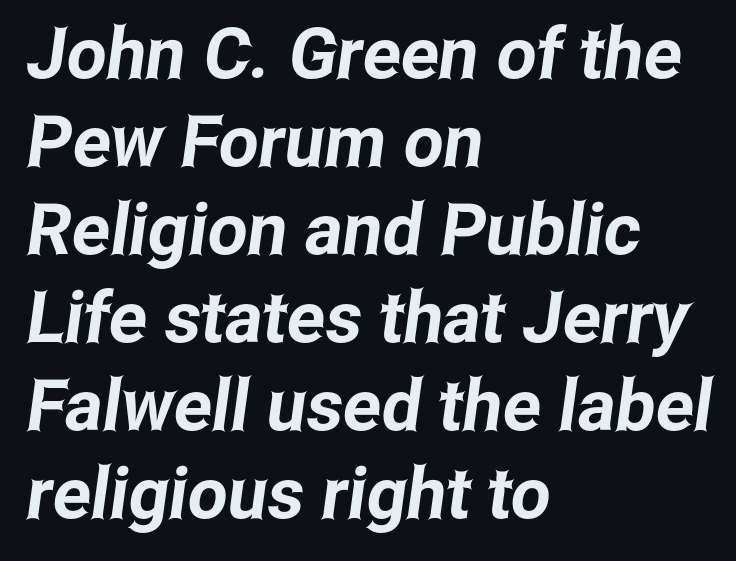
{"serif": "no", "width": "condensed", "stroke_contrast": "low", "x_height": "medium", "monospaced": "no", "underline": "no", "align": "left", "line_spacing_ratio": 1.24, "letter_spacing": "normal", "letter_spacing_em": 0.0, "glyph_px": 71}
